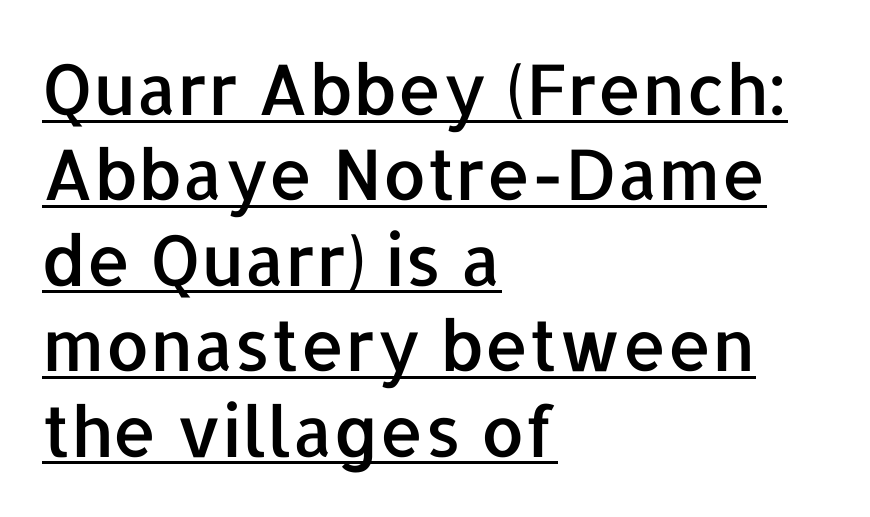
{"serif": "no", "italic": "no", "width": "normal", "stroke_contrast": "low", "x_height": "medium", "monospaced": "no", "underline": "yes", "align": "left", "line_spacing_ratio": 1.22, "letter_spacing": "normal", "letter_spacing_em": 0.0, "glyph_px": 70}
